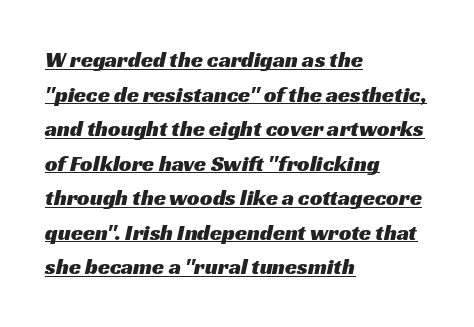
Q: Is the text underlined? A: Yes.
Q: How is the paragraph aligned? A: Left-aligned.
Q: Is the spacing between letters normal or unusually wide? A: Normal.
Q: Is the spacing between lines tight, normal or loose? A: Normal.
